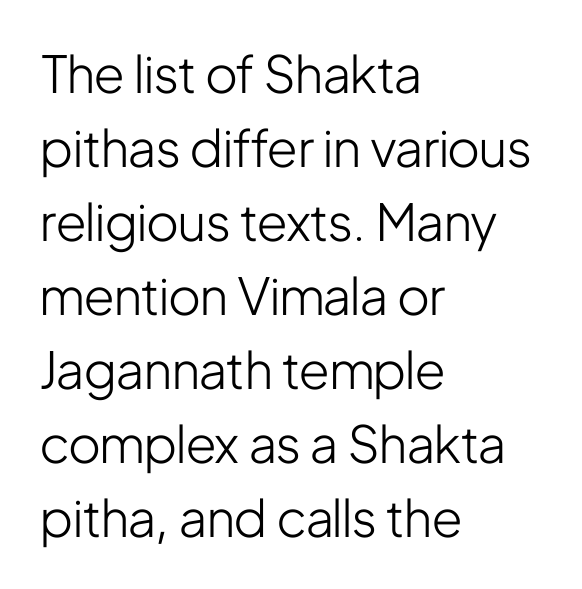
The image shows 51 px light, condensed sans-serif type, upright; set left-aligned, normal line spacing (1.45x), normal letter spacing, not underlined; low stroke contrast and a medium x-height.
